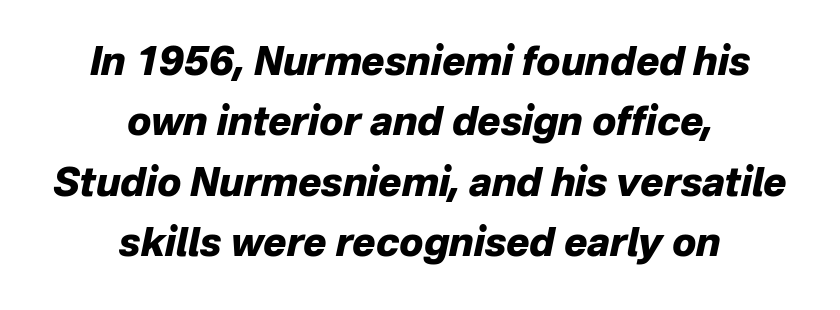
Reading down the column, the eye jumps a familiar distance to each next line. This is oblique type, the kind used for emphasis or titles. Bold? Absolutely — the strokes are thick and heavy. Decoration check: the copy has no underline. Casual observation: everything's sitting right in the middle. The letters sit at their default tracking, neither squeezed nor spread.
